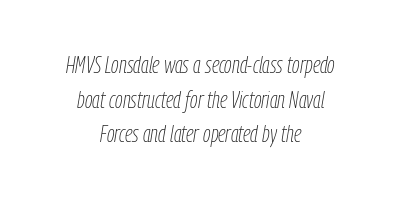
{"italic": "yes", "lean": "right", "slant_degrees": 9, "bold": "no", "underline": "no", "align": "center", "line_spacing": "normal", "line_spacing_ratio": 1.44, "letter_spacing": "normal", "letter_spacing_em": 0.0, "glyph_px": 24}
